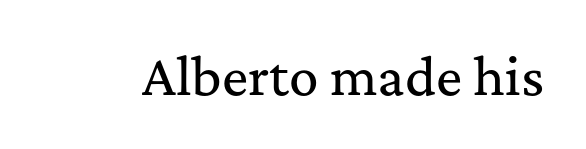
The image shows 49 px serif type, upright; set normal letter spacing, not underlined; medium stroke contrast and a medium x-height.
